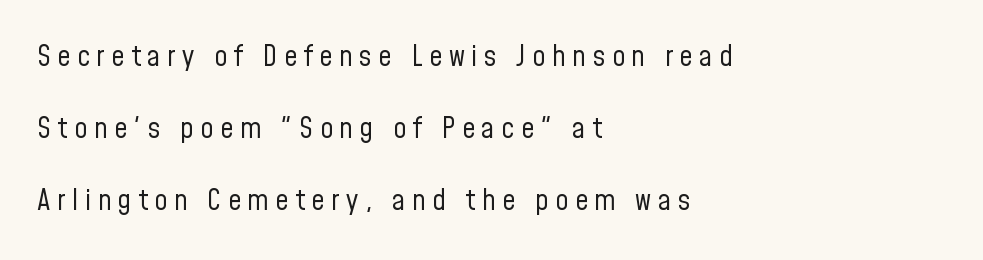
The image shows 29 px regular-weight, condensed sans-serif type, upright; set left-aligned, loose line spacing (2.49x), unusually wide letter spacing (+0.23 em), not underlined; low stroke contrast and a medium x-height.
